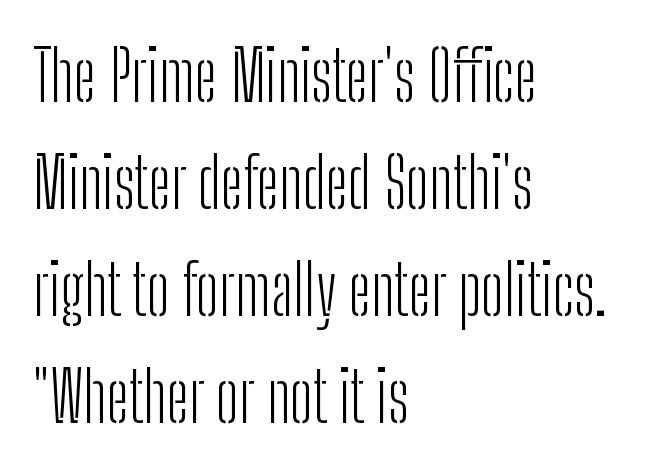
{"serif": "no", "italic": "no", "bold": "no", "weight": "light", "width": "condensed", "stroke_contrast": "low", "x_height": "medium", "monospaced": "no", "underline": "no", "align": "left", "line_spacing": "normal", "line_spacing_ratio": 1.53, "letter_spacing": "normal", "letter_spacing_em": 0.0, "glyph_px": 70}
